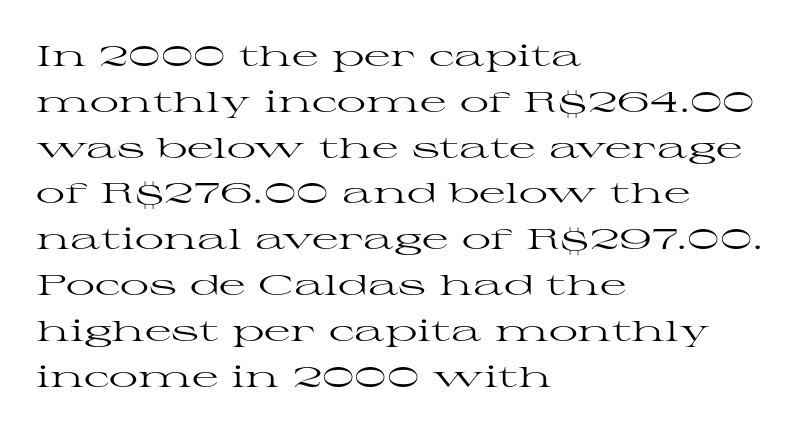
Q: Is the text bold? A: No.
Q: Is the text italic (slanted)? A: No, it is upright.
Q: Is the typeface a serif or a sans-serif typeface? A: Serif.
Q: Is the text underlined? A: No.
Q: How is the paragraph aligned? A: Left-aligned.
Q: Is the spacing between letters normal or unusually wide? A: Normal.
Q: Is the spacing between lines tight, normal or loose? A: Normal.
Q: Width (condensed, normal, or wide)? A: Wide.
Q: Stroke contrast? A: High.
Q: x-height? A: Medium.
Q: Monospaced? A: No.
